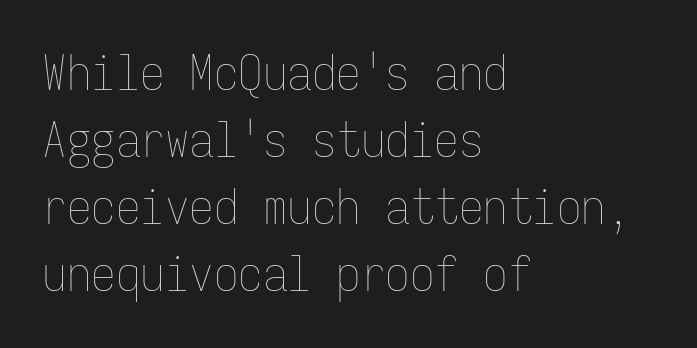
{"italic": "no", "bold": "no", "weight": "thin", "width": "condensed", "stroke_contrast": "low", "x_height": "medium", "monospaced": "yes", "underline": "no", "align": "left", "line_spacing": "normal", "line_spacing_ratio": 1.37, "letter_spacing": "normal", "letter_spacing_em": 0.0, "glyph_px": 49}
